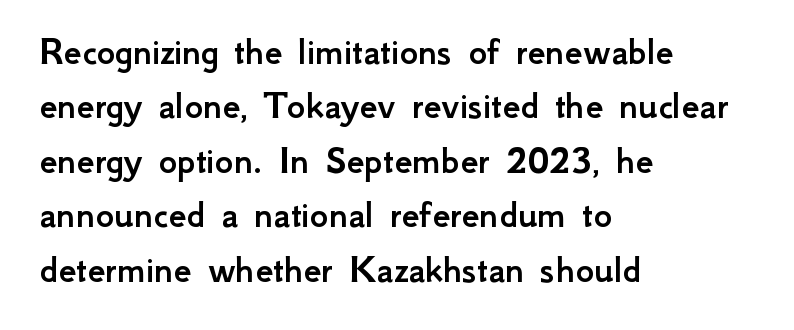
Q: Is the text italic (slanted)? A: No, it is upright.
Q: Is the typeface a serif or a sans-serif typeface? A: Sans-serif.
Q: Is the text underlined? A: No.
Q: How is the paragraph aligned? A: Left-aligned.
Q: Is the spacing between letters normal or unusually wide? A: Normal.
Q: Is the spacing between lines tight, normal or loose? A: Normal.
Q: Width (condensed, normal, or wide)? A: Normal.
Q: Stroke contrast? A: Low.
Q: x-height? A: Small.
Q: Monospaced? A: No.
